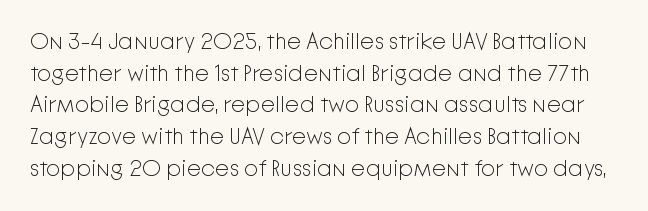
Q: Is the text bold? A: No.
Q: Is the text italic (slanted)? A: No, it is upright.
Q: Is the text underlined? A: No.
Q: Is the spacing between letters normal or unusually wide? A: Normal.
Q: Is the spacing between lines tight, normal or loose? A: Normal.
